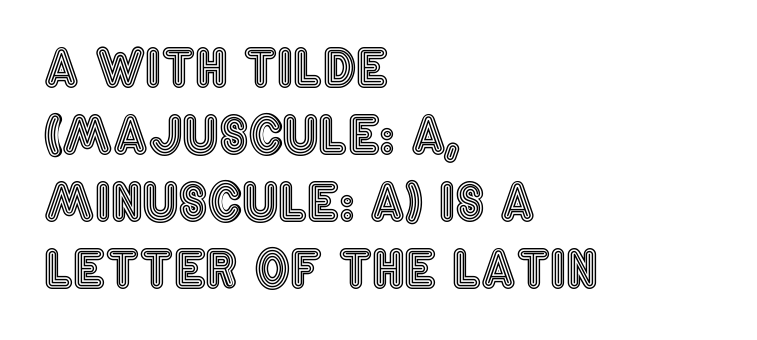
Q: Is the text italic (slanted)? A: No, it is upright.
Q: Is the text underlined? A: No.
Q: How is the paragraph aligned? A: Left-aligned.
Q: Is the spacing between letters normal or unusually wide? A: Normal.
Q: Is the spacing between lines tight, normal or loose? A: Normal.
Q: Width (condensed, normal, or wide)? A: Condensed.
Q: x-height? A: Large.
Q: Monospaced? A: No.
